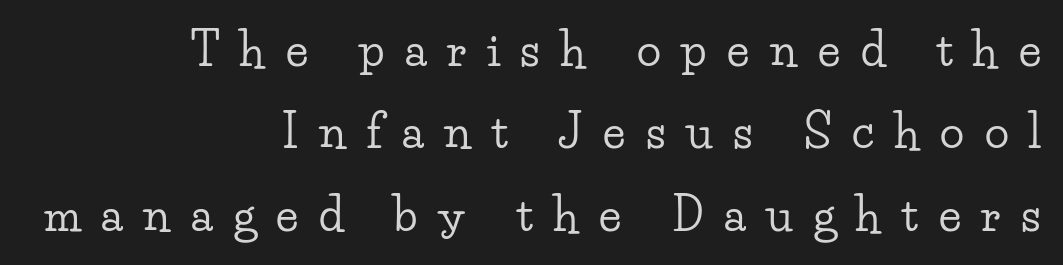
{"serif": "yes", "italic": "no", "width": "wide", "stroke_contrast": "low", "x_height": "small", "monospaced": "no", "underline": "no", "align": "right", "line_spacing_ratio": 1.83, "letter_spacing": "wide", "letter_spacing_em": 0.46, "glyph_px": 45}
